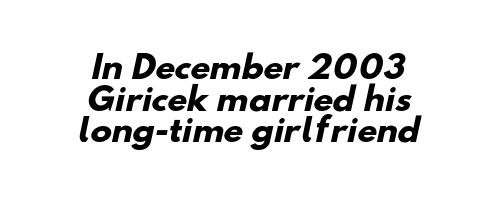
{"serif": "no", "bold": "yes", "weight": "heavy", "width": "normal", "stroke_contrast": "low", "x_height": "small", "monospaced": "no", "underline": "no", "align": "center", "line_spacing": "tight", "line_spacing_ratio": 0.99, "letter_spacing": "normal", "letter_spacing_em": 0.0, "glyph_px": 32}
